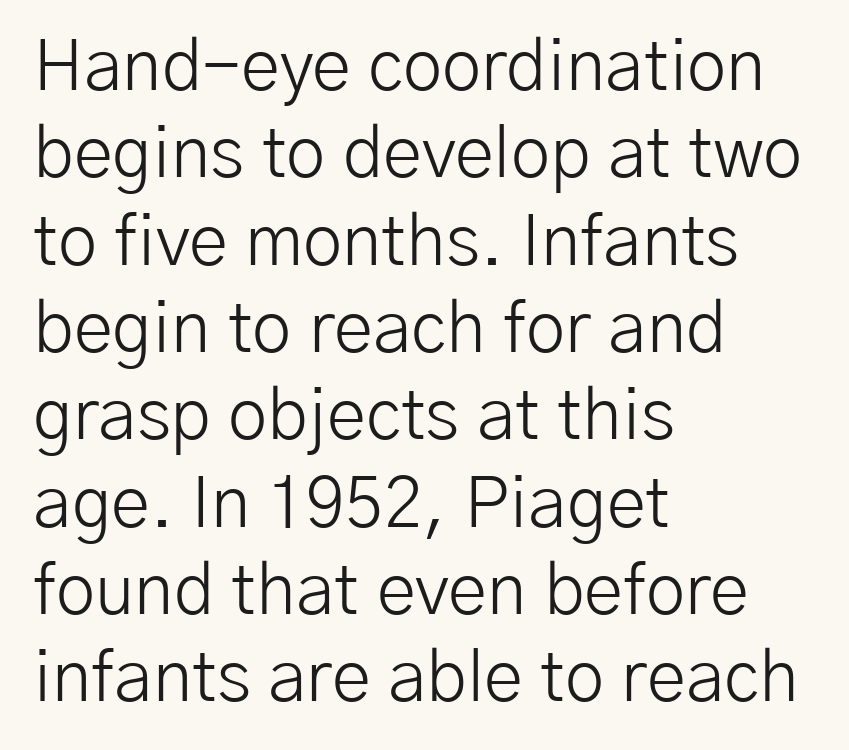
Q: Is the text bold? A: No.
Q: Is the text italic (slanted)? A: No, it is upright.
Q: Is the typeface a serif or a sans-serif typeface? A: Sans-serif.
Q: Is the text underlined? A: No.
Q: How is the paragraph aligned? A: Left-aligned.
Q: Is the spacing between letters normal or unusually wide? A: Normal.
Q: Width (condensed, normal, or wide)? A: Normal.
Q: Stroke contrast? A: Low.
Q: x-height? A: Medium.
Q: Monospaced? A: No.
